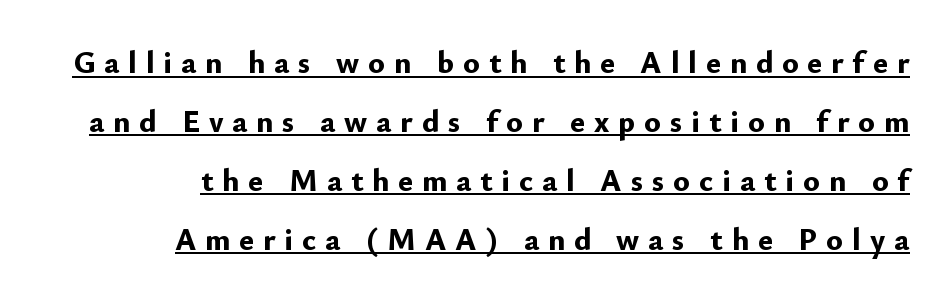
{"serif": "no", "italic": "no", "bold": "yes", "weight": "bold", "width": "normal", "stroke_contrast": "low", "x_height": "small", "monospaced": "no", "underline": "yes", "align": "right", "line_spacing": "loose", "line_spacing_ratio": 1.9, "letter_spacing": "wide", "letter_spacing_em": 0.29, "glyph_px": 31}
